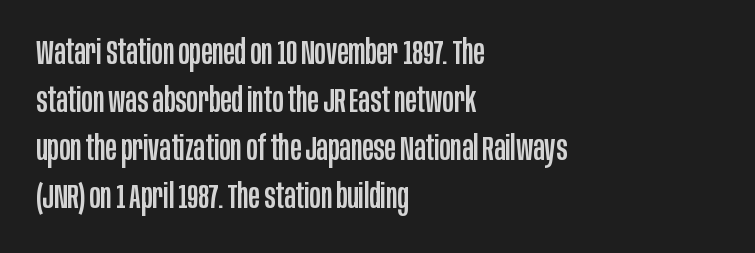
The image shows 34 px condensed sans-serif type, upright; set left-aligned, normal line spacing (1.41x), normal letter spacing, not underlined; low stroke contrast and a large x-height.
